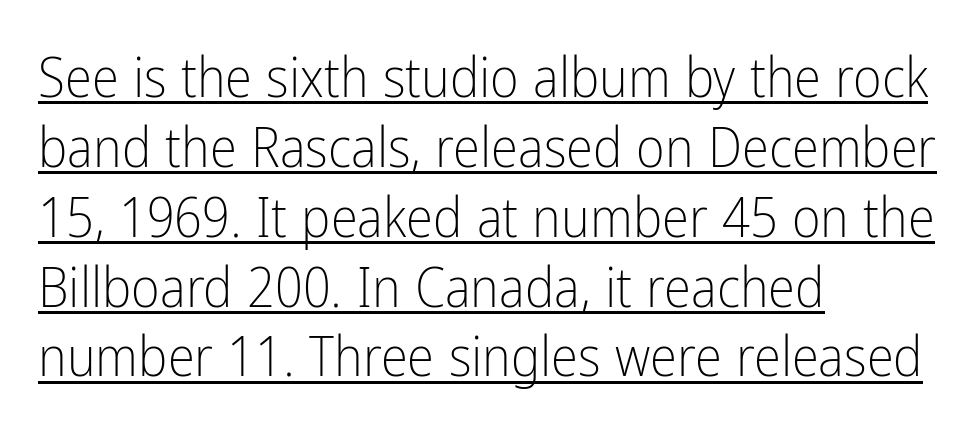
Posture: vertical. Letters have the restrained weight of plain body copy at most. This sample keeps an unexceptional amount of space between lines. Honestly, the underline is the first thing you notice here.
